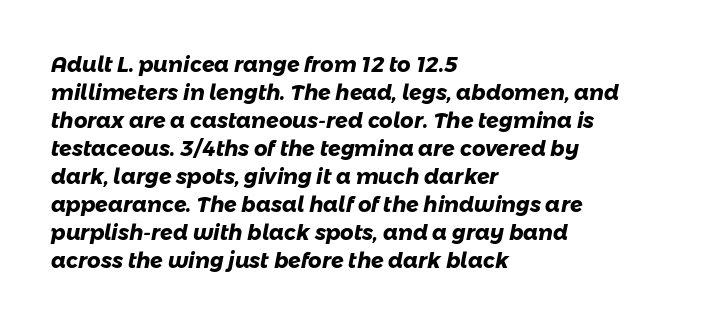
Short and long lines alike share a common starting point at left. Every letter is thick-stroked: bold, no question. Interline gaps are of average width in this sample. Quick note: underline off.
